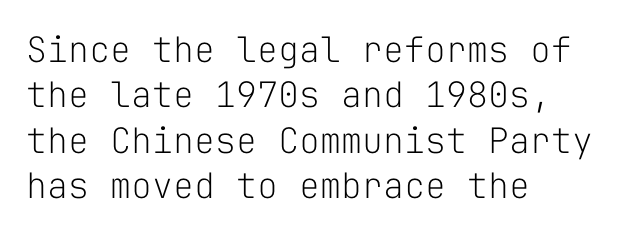
The image shows 35 px light sans-serif type, upright, monospaced; set left-aligned, normal line spacing (1.3x), normal letter spacing, not underlined; low stroke contrast and a medium x-height.
